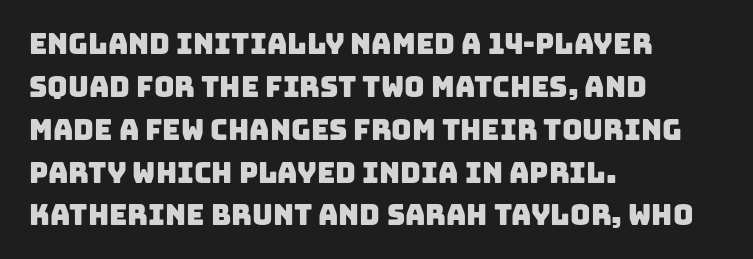
Q: Is the typeface a serif or a sans-serif typeface? A: Sans-serif.
Q: Is the text underlined? A: No.
Q: How is the paragraph aligned? A: Left-aligned.
Q: Is the spacing between letters normal or unusually wide? A: Normal.
Q: Is the spacing between lines tight, normal or loose? A: Normal.
Q: Width (condensed, normal, or wide)? A: Normal.
Q: Stroke contrast? A: Low.
Q: x-height? A: Large.
Q: Monospaced? A: No.
